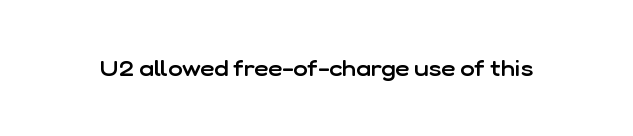
The image shows 22 px text type, upright; set normal letter spacing, not underlined.
